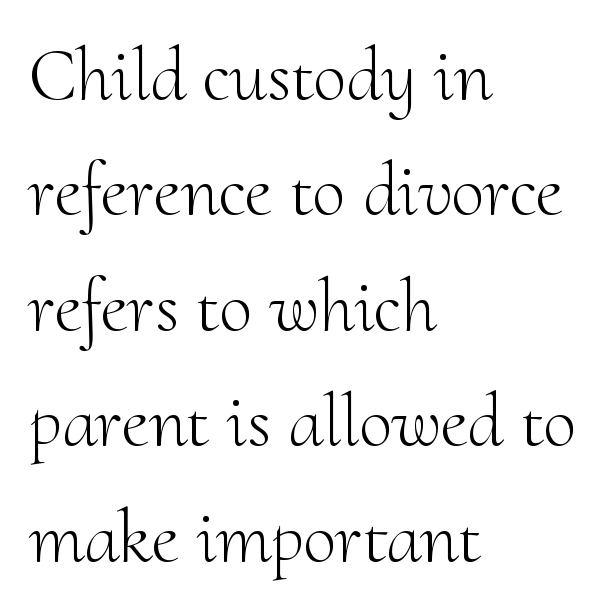
Q: Is the text bold? A: No.
Q: Is the text italic (slanted)? A: No, it is upright.
Q: Is the typeface a serif or a sans-serif typeface? A: Serif.
Q: Is the text underlined? A: No.
Q: How is the paragraph aligned? A: Left-aligned.
Q: Is the spacing between letters normal or unusually wide? A: Normal.
Q: Is the spacing between lines tight, normal or loose? A: Normal.
Q: Width (condensed, normal, or wide)? A: Normal.
Q: Stroke contrast? A: Medium.
Q: x-height? A: Small.
Q: Monospaced? A: No.
